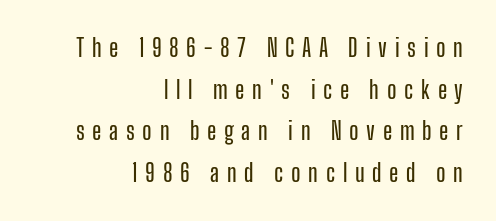
The image shows 24 px text type, upright; set right-aligned, line spacing 1.73x, unusually wide letter spacing (+0.32 em), not underlined.
